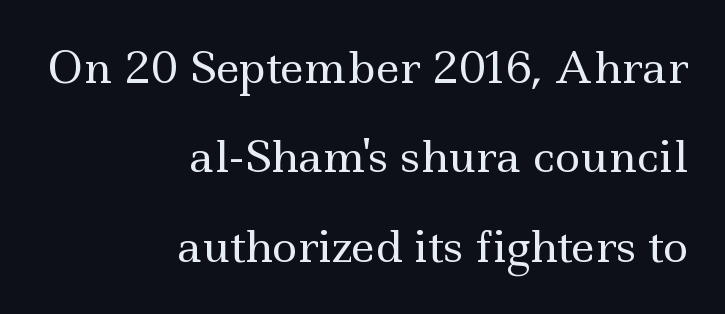
{"serif": "yes", "italic": "no", "bold": "no", "weight": "regular", "width": "wide", "x_height": "small", "monospaced": "no", "underline": "no", "align": "right", "line_spacing": "loose", "line_spacing_ratio": 2.08, "letter_spacing": "normal", "letter_spacing_em": 0.0, "glyph_px": 43}
